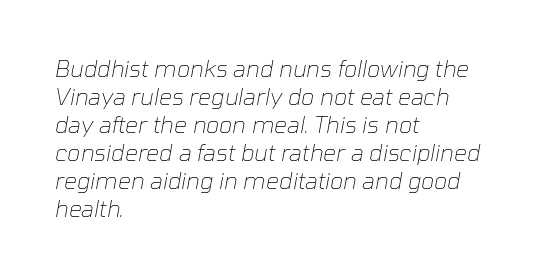
Q: Is the text bold? A: No.
Q: Is the text italic (slanted)? A: Yes, it leans right by about 10 degrees.
Q: Is the text underlined? A: No.
Q: How is the paragraph aligned? A: Left-aligned.
Q: Is the spacing between letters normal or unusually wide? A: Normal.
